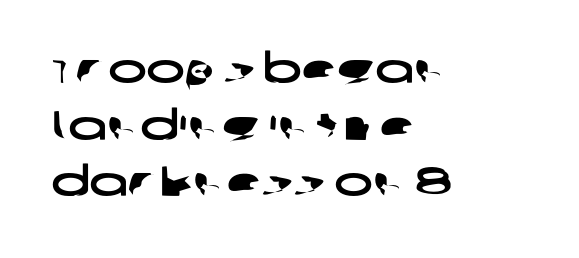
{"serif": "no", "width": "wide", "stroke_contrast": "low", "x_height": "large", "monospaced": "no", "underline": "no", "align": "left", "line_spacing": "normal", "line_spacing_ratio": 1.38, "letter_spacing": "normal", "letter_spacing_em": 0.0, "glyph_px": 41}
